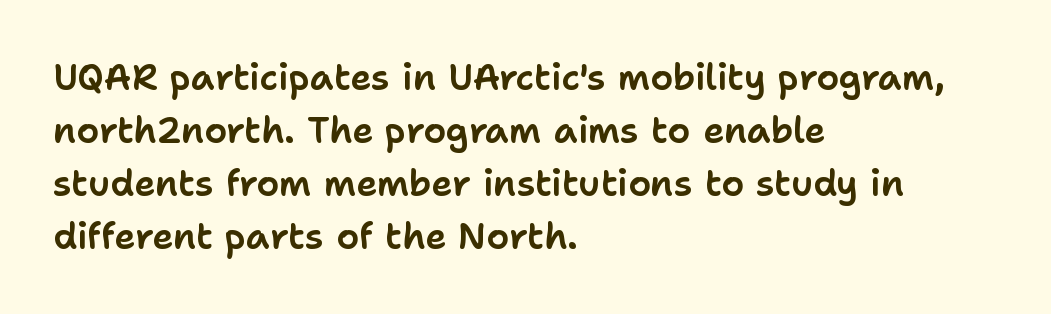
{"serif": "no", "italic": "no", "width": "normal", "stroke_contrast": "low", "x_height": "medium", "monospaced": "no", "underline": "no", "align": "left", "line_spacing": "normal", "line_spacing_ratio": 1.47, "letter_spacing": "normal", "letter_spacing_em": 0.0, "glyph_px": 36}
